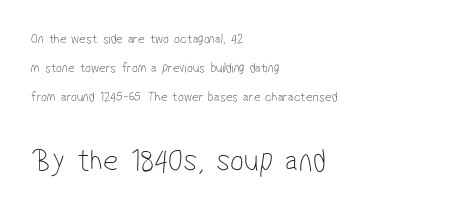
The image shows 33 px thin, condensed sans-serif type; set left-aligned, loose line spacing (2.07x), normal letter spacing, not underlined; the second (bottom) block is 2.36x larger; low stroke contrast and a medium x-height.
